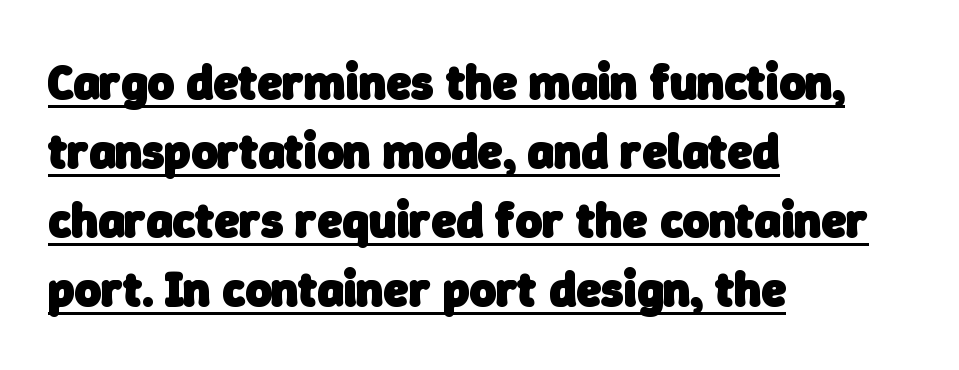
The image shows 50 px heavy sans-serif type; set left-aligned, normal line spacing (1.38x), normal letter spacing, underlined; low stroke contrast and a medium x-height.
